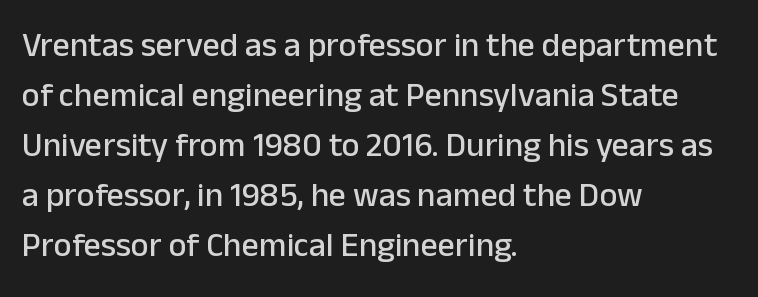
{"serif": "no", "italic": "no", "width": "normal", "stroke_contrast": "low", "x_height": "medium", "monospaced": "no", "underline": "no", "align": "left", "line_spacing": "normal", "line_spacing_ratio": 1.47, "letter_spacing": "normal", "letter_spacing_em": 0.0, "glyph_px": 34}
